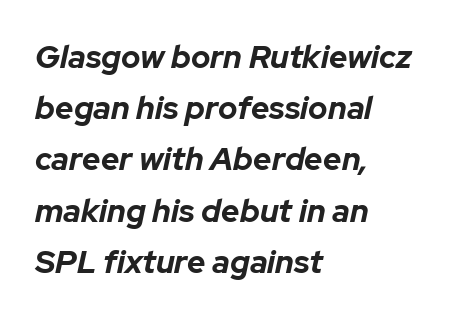
Q: Is the text bold? A: Yes.
Q: Is the text italic (slanted)? A: Yes, it leans right by about 12 degrees.
Q: Is the text underlined? A: No.
Q: How is the paragraph aligned? A: Left-aligned.
Q: Is the spacing between letters normal or unusually wide? A: Normal.
Q: Is the spacing between lines tight, normal or loose? A: Normal.
Q: Width (condensed, normal, or wide)? A: Normal.
Q: Stroke contrast? A: Low.
Q: x-height? A: Medium.
Q: Monospaced? A: No.
